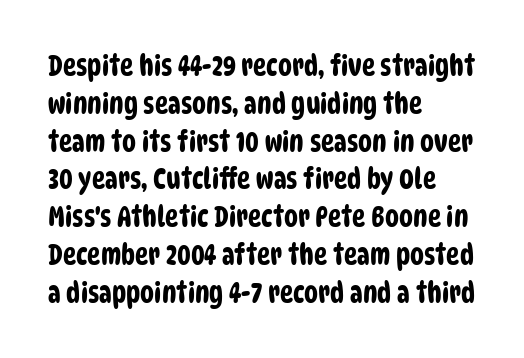
The face used here is proportionally spaced, like ordinary book or web type. Does the type have serifs? No, each stem ends abruptly. This sample is left-justified, so line endings fall wherever the words run out. Spacing between characters is what you'd get straight out of the box. How would I describe the line gaps? Plain and ordinary.
